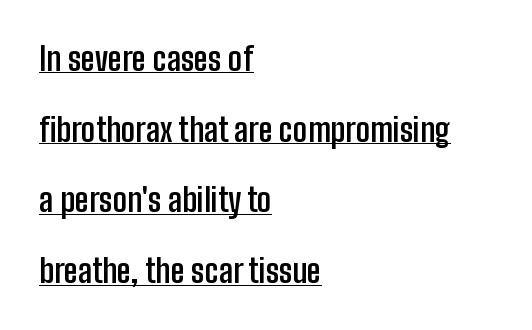
{"serif": "no", "italic": "no", "bold": "yes", "weight": "semibold", "width": "condensed", "stroke_contrast": "low", "x_height": "medium", "monospaced": "no", "underline": "yes", "align": "left", "line_spacing": "loose", "line_spacing_ratio": 2.21, "letter_spacing": "normal", "letter_spacing_em": 0.0, "glyph_px": 32}
